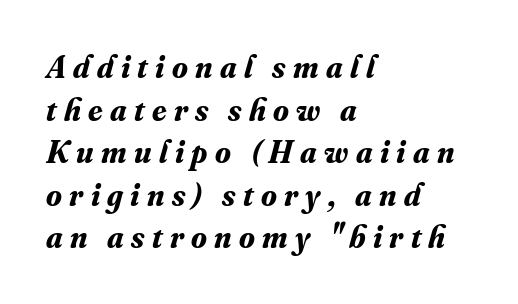
The image shows 32 px bold serif type, italic (leaning right); set left-aligned, normal line spacing (1.33x), unusually wide letter spacing (+0.23 em), not underlined; medium stroke contrast and a small x-height.
